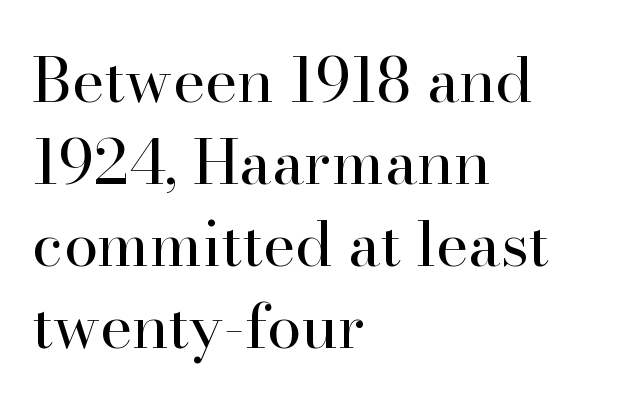
Q: Is the text bold? A: No.
Q: Is the text italic (slanted)? A: No, it is upright.
Q: Is the typeface a serif or a sans-serif typeface? A: Serif.
Q: Is the text underlined? A: No.
Q: How is the paragraph aligned? A: Left-aligned.
Q: Is the spacing between letters normal or unusually wide? A: Normal.
Q: Is the spacing between lines tight, normal or loose? A: Normal.
Q: Width (condensed, normal, or wide)? A: Normal.
Q: Stroke contrast? A: High.
Q: x-height? A: Small.
Q: Monospaced? A: No.
